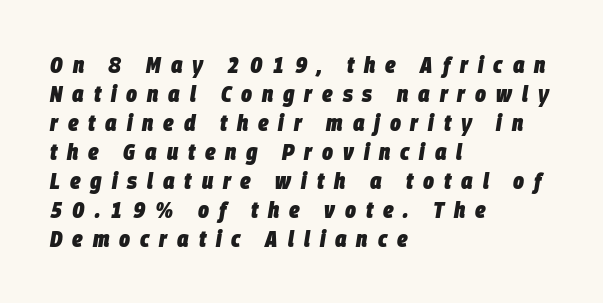
Q: Is the text bold? A: Yes.
Q: Is the text italic (slanted)? A: Yes, it leans right by about 9 degrees.
Q: Is the text underlined? A: No.
Q: How is the paragraph aligned? A: Left-aligned.
Q: Is the spacing between letters normal or unusually wide? A: Unusually wide.
Q: Is the spacing between lines tight, normal or loose? A: Normal.
